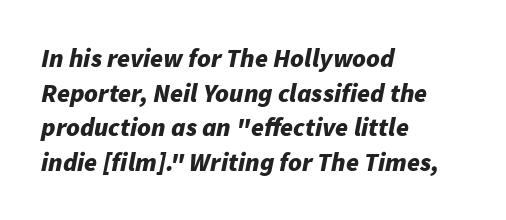
{"italic": "yes", "lean": "right", "slant_degrees": 11, "bold": "yes", "underline": "no", "align": "left", "line_spacing": "normal", "line_spacing_ratio": 1.33, "letter_spacing": "normal", "letter_spacing_em": 0.0, "glyph_px": 26}
